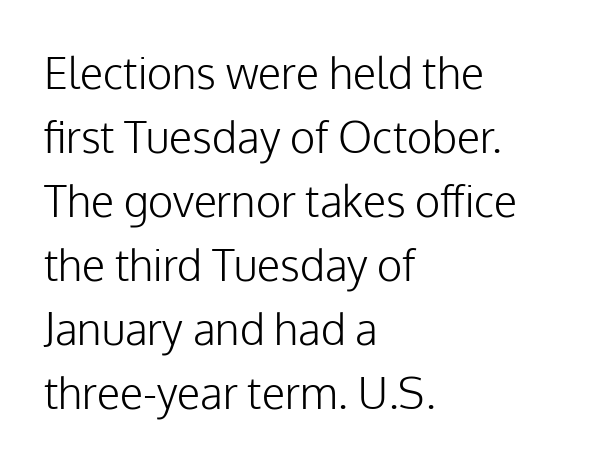
Weight: in the light-to-regular range. This sample uses a sans-serif face. Any mark beneath the type? The region is blank. These lines sit exactly where default settings would place them. These lines are rendered in a variable-pitch font. The paragraph has a hard left edge and a soft right edge.
